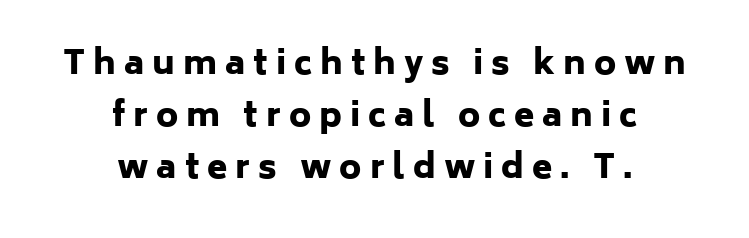
The image shows 33 px heavy sans-serif type, upright; set centered, normal line spacing (1.58x), unusually wide letter spacing (+0.24 em), not underlined; low stroke contrast and a medium x-height.
